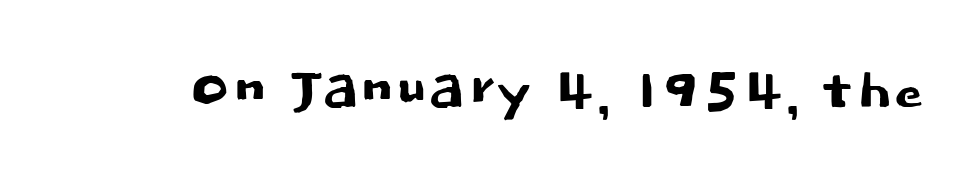
Q: Is the text italic (slanted)? A: No, it is upright.
Q: Is the typeface a serif or a sans-serif typeface? A: Sans-serif.
Q: Is the text underlined? A: No.
Q: Is the spacing between letters normal or unusually wide? A: Normal.
Q: Width (condensed, normal, or wide)? A: Normal.
Q: Stroke contrast? A: Low.
Q: x-height? A: Large.
Q: Monospaced? A: No.
